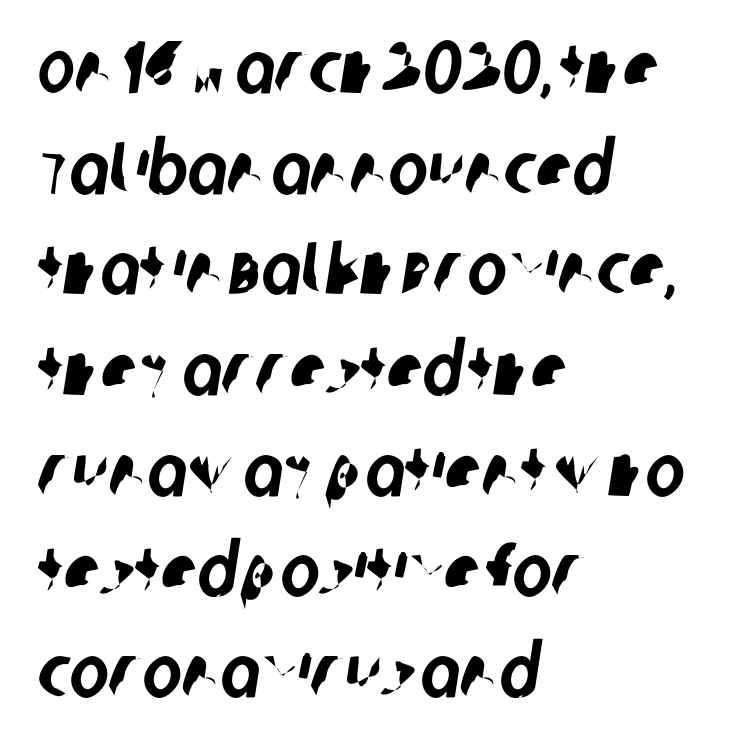
{"serif": "no", "width": "condensed", "stroke_contrast": "low", "x_height": "large", "monospaced": "no", "underline": "no", "align": "left", "line_spacing": "normal", "line_spacing_ratio": 1.36, "letter_spacing": "normal", "letter_spacing_em": 0.0, "glyph_px": 74}
